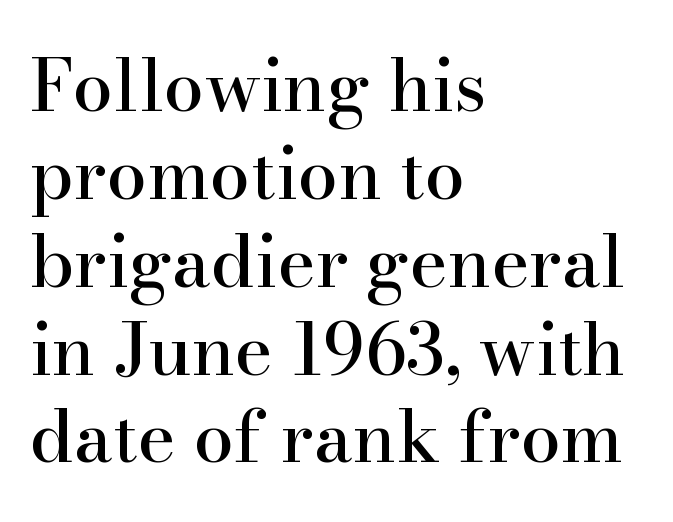
These lines are rendered in a variable-pitch font. A clean baseline with only descenders dipping below it. Standard letterfit; no display-style spreading of the glyphs. The font family rendered here belongs to the serif group. All the whitespace from short lines collects on the right. These lines were composed using upright roman letters.
